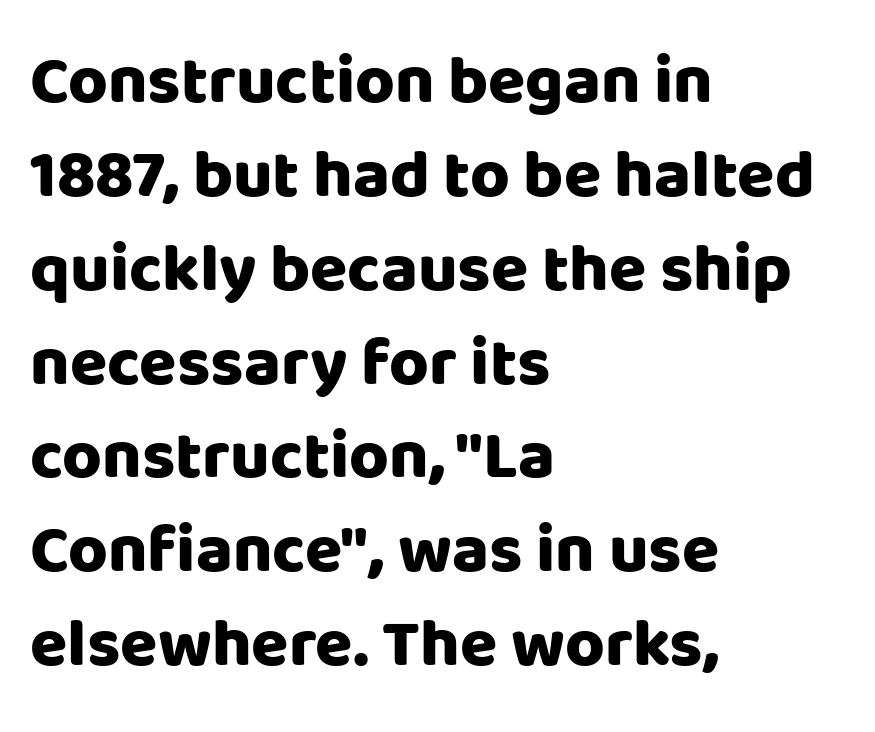
The image shows 68 px heavy sans-serif type, upright; set left-aligned, normal line spacing (1.38x), normal letter spacing, not underlined; low stroke contrast and a large x-height.
